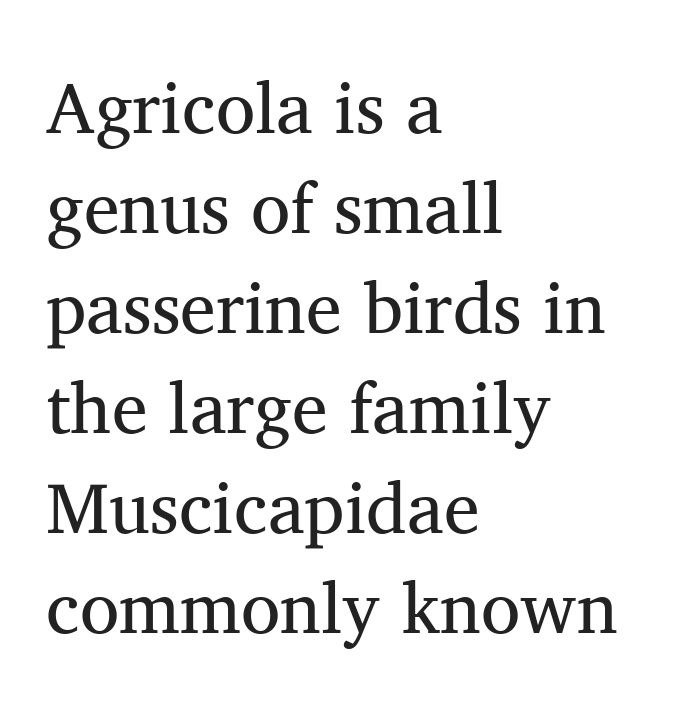
Letter spacing: default. Students, observe: this is what conventionally led text looks like. Regarding serifs, this sample has them. Italic: no, the glyphs are upright roman. No letter is thick-stroked: the sample isn't bold. The letters advance in unequal steps, a hallmark of proportional type.
